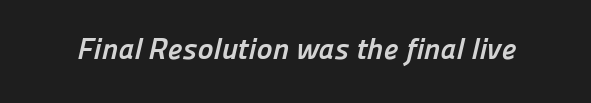
The foot of each line stays bare and open. The font family rendered here belongs to the sans-serif group. Typographic density is high because the face is bold. Note the varied advance widths — an 'i' is clearly narrower than an 'm'. You could call the tracking neutral — neither tight nor loose.
